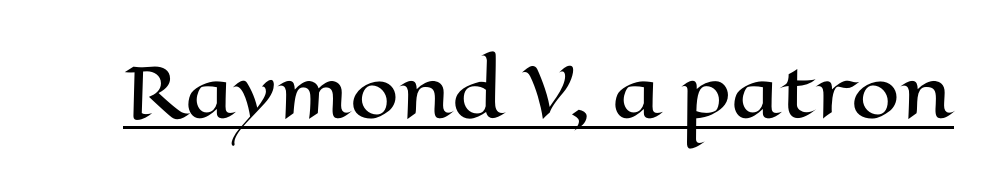
{"italic": "no", "width": "wide", "stroke_contrast": "high", "x_height": "medium", "monospaced": "no", "underline": "yes", "letter_spacing": "normal", "letter_spacing_em": 0.0, "glyph_px": 70}
